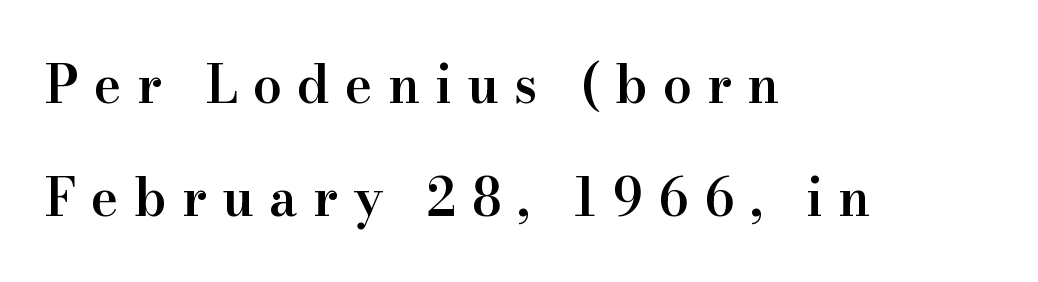
The image shows 52 px semibold serif type, upright; set left-aligned, loose line spacing (2.18x), unusually wide letter spacing (+0.29 em), not underlined; high stroke contrast and a small x-height.
